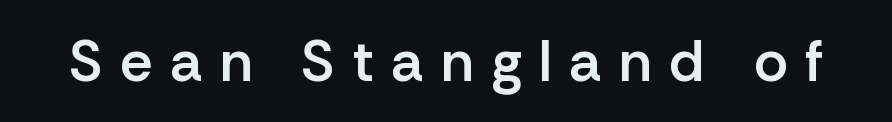
{"serif": "no", "italic": "no", "bold": "semi", "weight": "semibold", "width": "normal", "stroke_contrast": "low", "x_height": "medium", "monospaced": "no", "underline": "no", "letter_spacing": "wide", "letter_spacing_em": 0.3, "glyph_px": 58}
